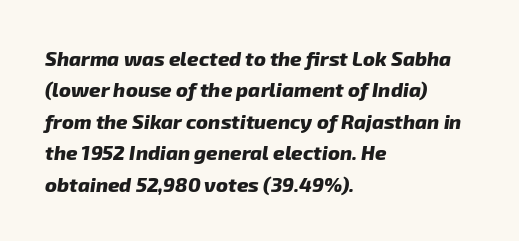
Q: Is the text bold? A: Yes.
Q: Is the text underlined? A: No.
Q: How is the paragraph aligned? A: Left-aligned.
Q: Is the spacing between letters normal or unusually wide? A: Normal.
Q: Is the spacing between lines tight, normal or loose? A: Normal.
